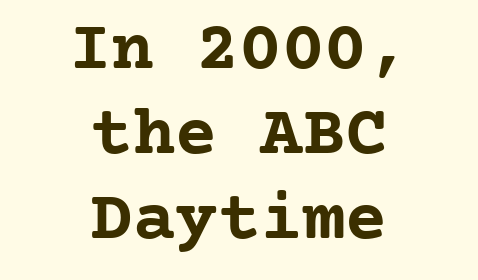
Q: Is the text bold? A: Yes.
Q: Is the text italic (slanted)? A: No, it is upright.
Q: Is the typeface a serif or a sans-serif typeface? A: Serif.
Q: Is the text underlined? A: No.
Q: How is the paragraph aligned? A: Centered.
Q: Is the spacing between letters normal or unusually wide? A: Normal.
Q: Width (condensed, normal, or wide)? A: Normal.
Q: Stroke contrast? A: Low.
Q: x-height? A: Medium.
Q: Monospaced? A: Yes.
